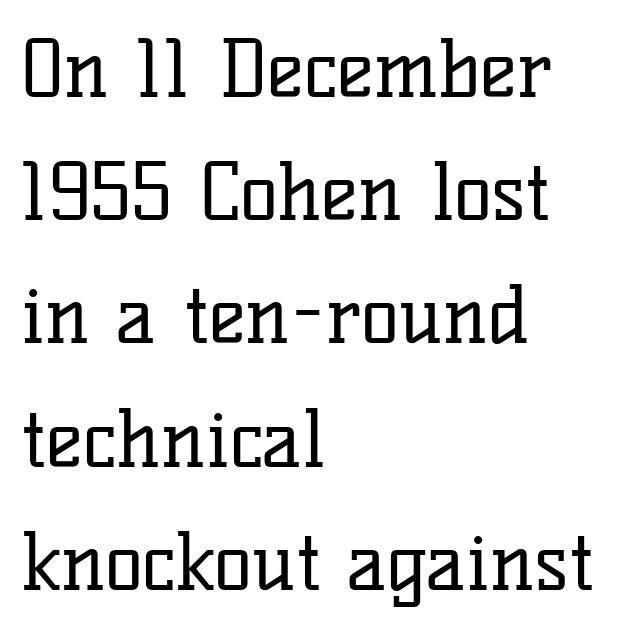
Underline: absent. Visually the block forms a straight wall on the left and a jagged coastline on the right. Examine the stroke ends and you'll spot serifs. Rendered with straight, roman letterforms. Is the letter spacing exaggerated? No — it looks like the ordinary default. On a weight scale, this lands at 450 or below.
